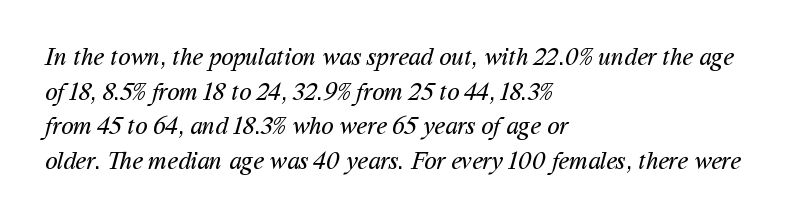
Q: Is the text bold? A: No.
Q: Is the text underlined? A: No.
Q: How is the paragraph aligned? A: Left-aligned.
Q: Is the spacing between letters normal or unusually wide? A: Normal.
Q: Is the spacing between lines tight, normal or loose? A: Normal.
